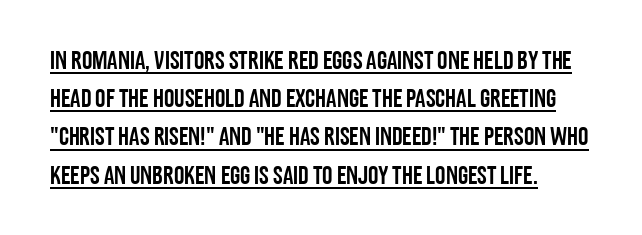
{"italic": "no", "underline": "yes", "align": "left", "line_spacing": "normal", "line_spacing_ratio": 1.47, "letter_spacing": "normal", "letter_spacing_em": 0.0, "glyph_px": 26}
